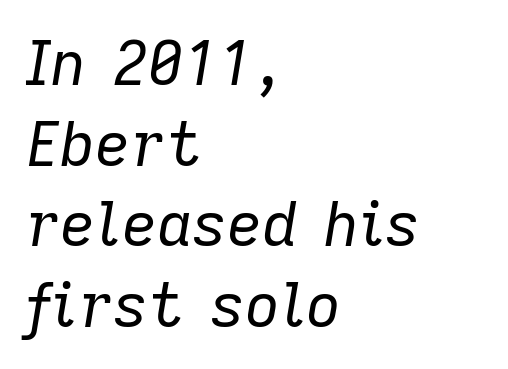
{"italic": "yes", "lean": "right", "slant_degrees": 9, "bold": "no", "weight": "regular", "width": "normal", "stroke_contrast": "low", "x_height": "medium", "monospaced": "no", "underline": "no", "align": "left", "line_spacing": "normal", "line_spacing_ratio": 1.32, "letter_spacing": "normal", "letter_spacing_em": 0.0, "glyph_px": 61}
